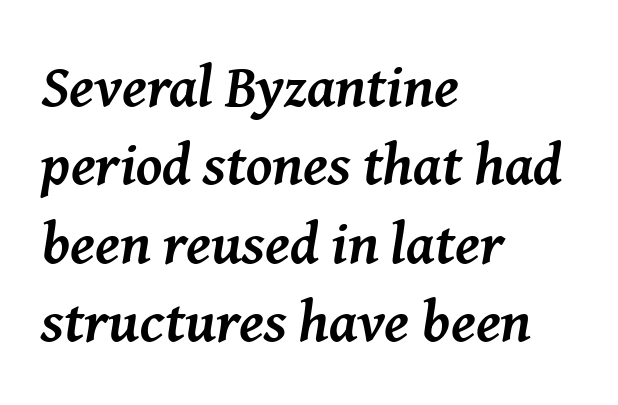
{"serif": "yes", "italic": "yes", "lean": "right", "slant_degrees": 8, "bold": "yes", "weight": "semibold", "width": "normal", "stroke_contrast": "medium", "x_height": "medium", "monospaced": "no", "underline": "no", "align": "left", "line_spacing": "normal", "line_spacing_ratio": 1.33, "letter_spacing": "normal", "letter_spacing_em": 0.0, "glyph_px": 59}
